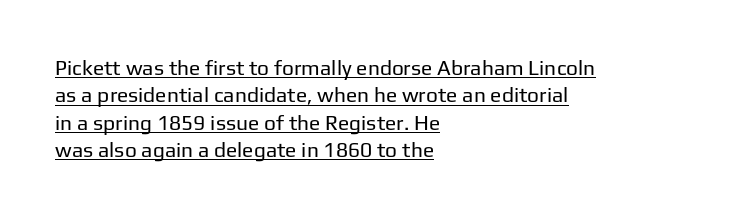
The image shows 21 px text type, upright; set left-aligned, normal line spacing (1.3x), normal letter spacing, underlined.
